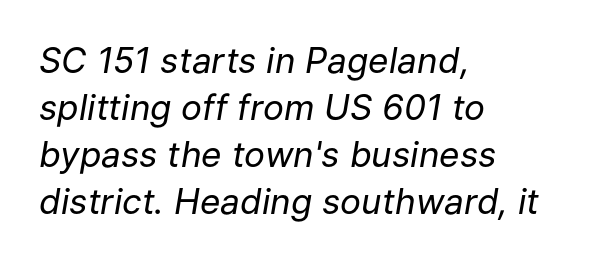
The foot of each line stays bare and open. This sample uses an oblique cut, with every glyph tilted off the vertical. Note the varied advance widths — an 'i' is clearly narrower than an 'm'. Summary of weight: not heavy and not bold. Which margin do the lines hug? The left one — the right edge is uneven. Words appear dense and cohesive because spacing is normal.
